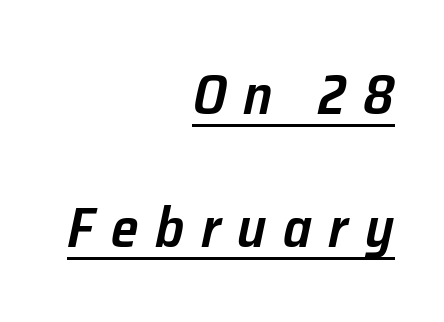
The image shows 56 px semibold type, italic (leaning right); set right-aligned, loose line spacing (2.37x), unusually wide letter spacing (+0.3 em), underlined; low stroke contrast and a medium x-height.
